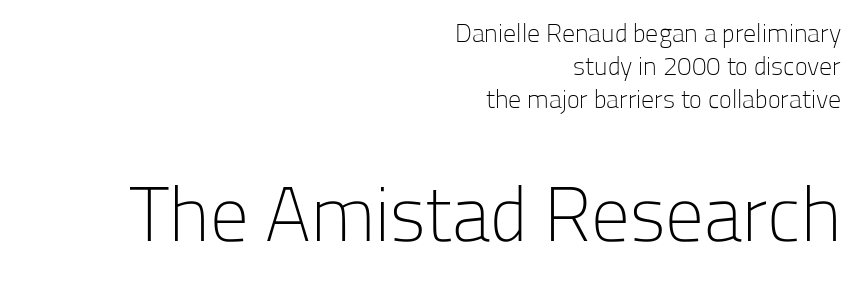
The image shows 77 px light sans-serif type, upright; set right-aligned, normal line spacing (1.27x), normal letter spacing, not underlined; the second (bottom) block is 2.96x larger; low stroke contrast and a medium x-height.
